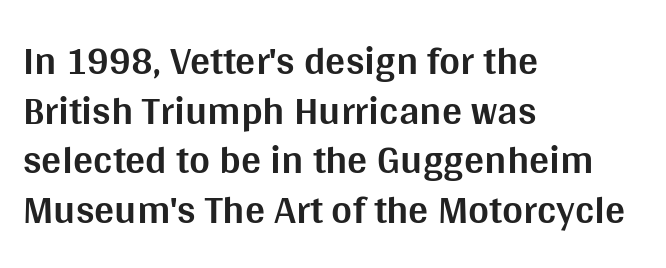
The paragraph shown leans on its left margin. Spacing between characters is what you'd get straight out of the box. The words here are not underlined. You could not count columns in this text — the font is proportionally spaced.
